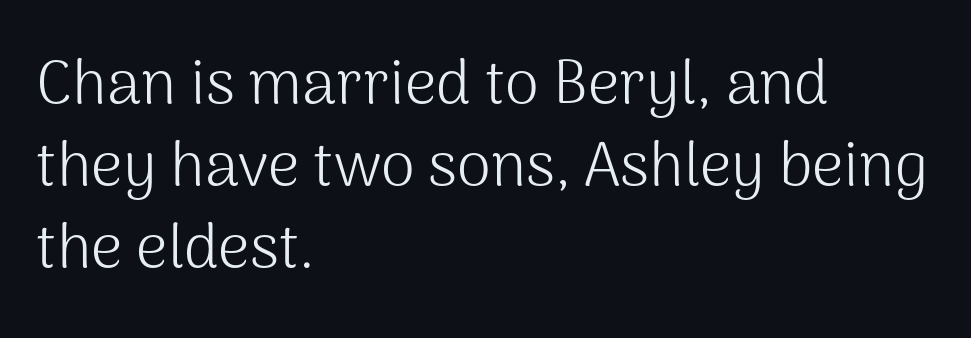
{"serif": "no", "italic": "no", "bold": "no", "weight": "light", "width": "normal", "stroke_contrast": "medium", "x_height": "medium", "monospaced": "no", "underline": "no", "align": "left", "line_spacing": "normal", "line_spacing_ratio": 1.32, "letter_spacing": "normal", "letter_spacing_em": 0.0, "glyph_px": 62}
